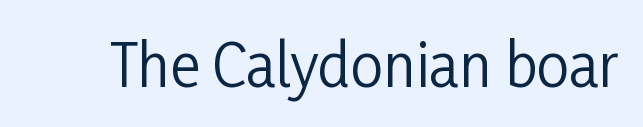
Q: Is the text bold? A: No.
Q: Is the text italic (slanted)? A: No, it is upright.
Q: Is the typeface a serif or a sans-serif typeface? A: Sans-serif.
Q: Is the text underlined? A: No.
Q: Is the spacing between letters normal or unusually wide? A: Normal.
Q: Width (condensed, normal, or wide)? A: Condensed.
Q: Stroke contrast? A: Low.
Q: x-height? A: Medium.
Q: Monospaced? A: No.
